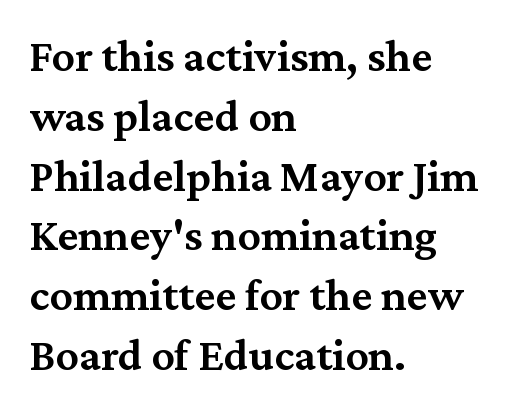
Q: Is the text bold? A: Semi-bold.
Q: Is the text italic (slanted)? A: No, it is upright.
Q: Is the typeface a serif or a sans-serif typeface? A: Serif.
Q: Is the text underlined? A: No.
Q: How is the paragraph aligned? A: Left-aligned.
Q: Is the spacing between letters normal or unusually wide? A: Normal.
Q: Is the spacing between lines tight, normal or loose? A: Normal.
Q: Width (condensed, normal, or wide)? A: Normal.
Q: Stroke contrast? A: Medium.
Q: x-height? A: Medium.
Q: Monospaced? A: No.
